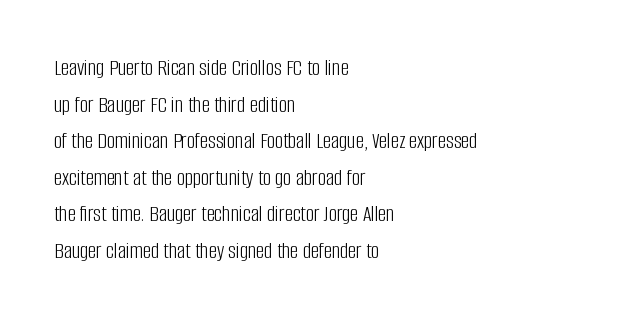
Q: Is the text bold? A: No.
Q: Is the text italic (slanted)? A: No, it is upright.
Q: Is the text underlined? A: No.
Q: How is the paragraph aligned? A: Left-aligned.
Q: Is the spacing between letters normal or unusually wide? A: Normal.
Q: Is the spacing between lines tight, normal or loose? A: Normal.
